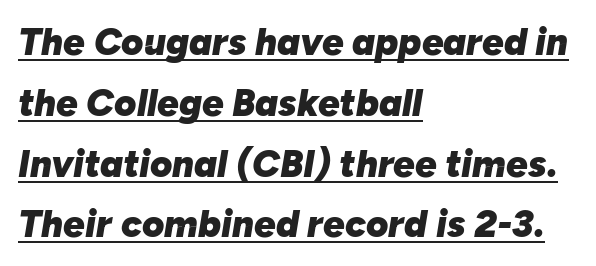
The type is set solid horizontally, with unmodified tracking. The text carries the slant typical of an italic or oblique font. Weight check: bold — yes, fully. Summary of vertical rhythm: regular, with standard interline spacing.
